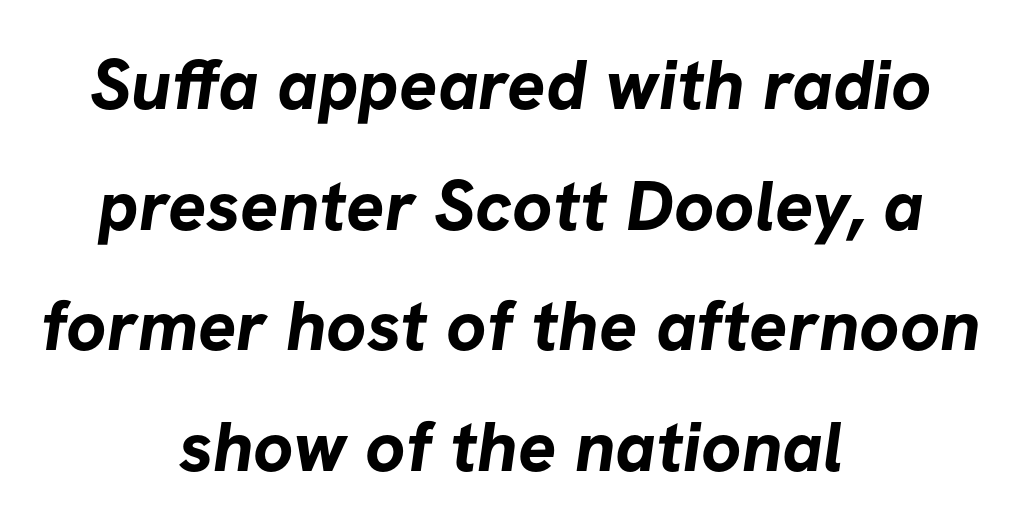
The image shows 71 px bold sans-serif type; set centered, normal line spacing (1.7x), normal letter spacing, not underlined; low stroke contrast and a medium x-height.
